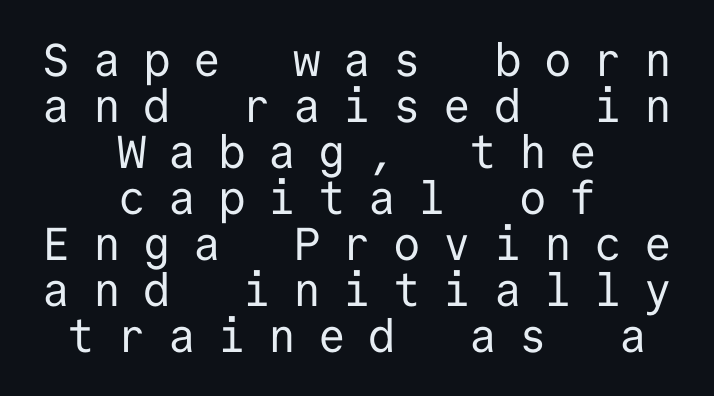
Caption: multi-line text, centered on the measure. Decoration check: the copy has no underline. Does the type have serifs? No, each stem ends abruptly. Quick note: interline space is minimal. Each word looks stretched out because of the extra space between its letters.
